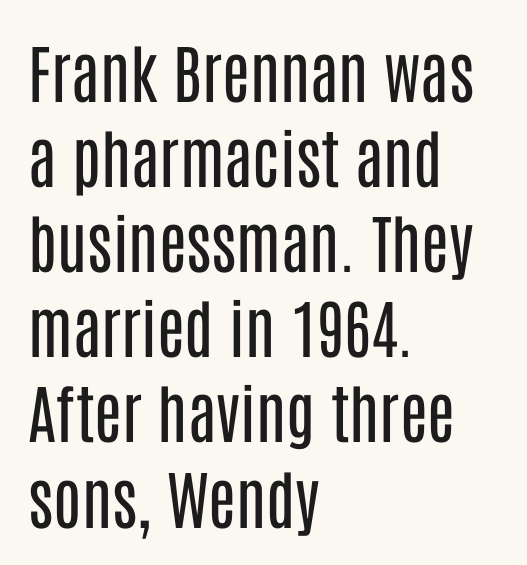
The image shows 64 px regular-weight, condensed sans-serif type, upright; set left-aligned, normal line spacing (1.33x), normal letter spacing, not underlined; low stroke contrast and a large x-height.
